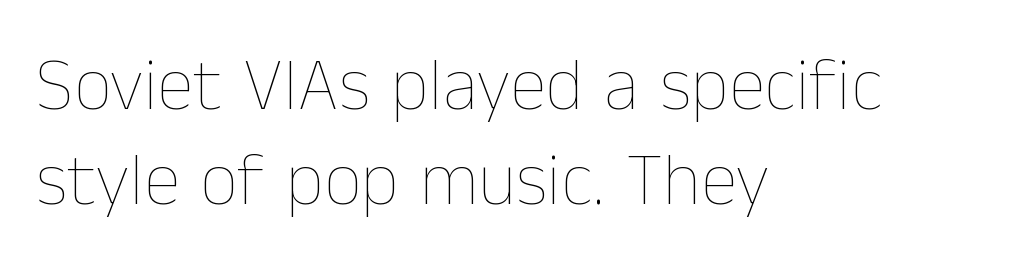
The image shows 74 px thin type, upright; set left-aligned, normal line spacing (1.29x), normal letter spacing, not underlined; low stroke contrast and a medium x-height.
